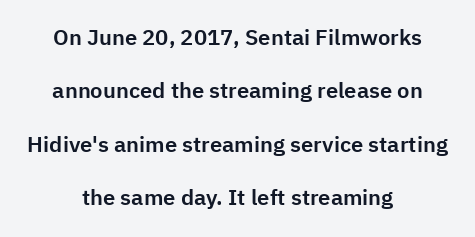
Quick note: not italic, upright. Notice the wide empty band between every row — that's loose leading. A student would call this center alignment; a typographer would say set centered. The rendering keeps characters at their native spacing. Nobody drew a line under any word here.
